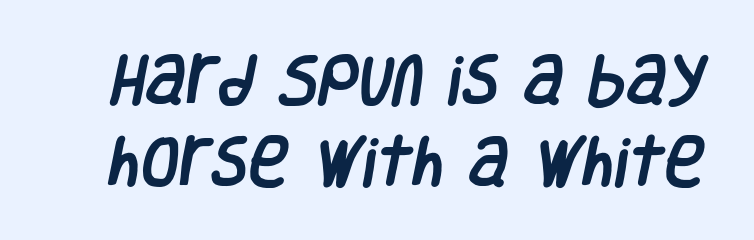
{"serif": "no", "width": "condensed", "stroke_contrast": "low", "x_height": "large", "monospaced": "no", "underline": "no", "line_spacing": "normal", "line_spacing_ratio": 1.5, "letter_spacing": "normal", "letter_spacing_em": 0.0, "glyph_px": 55}
